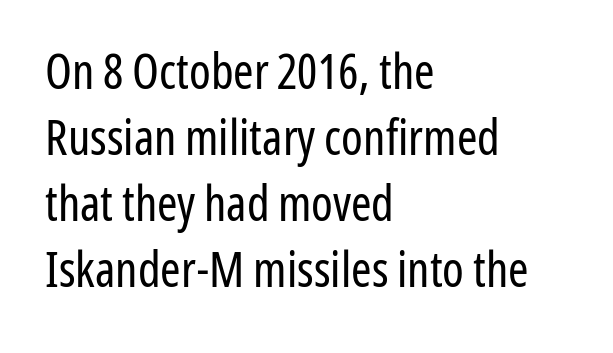
{"serif": "no", "italic": "no", "bold": "no", "weight": "regular", "width": "condensed", "stroke_contrast": "low", "x_height": "medium", "monospaced": "no", "underline": "no", "align": "left", "line_spacing": "normal", "line_spacing_ratio": 1.35, "letter_spacing": "normal", "letter_spacing_em": 0.0, "glyph_px": 49}
